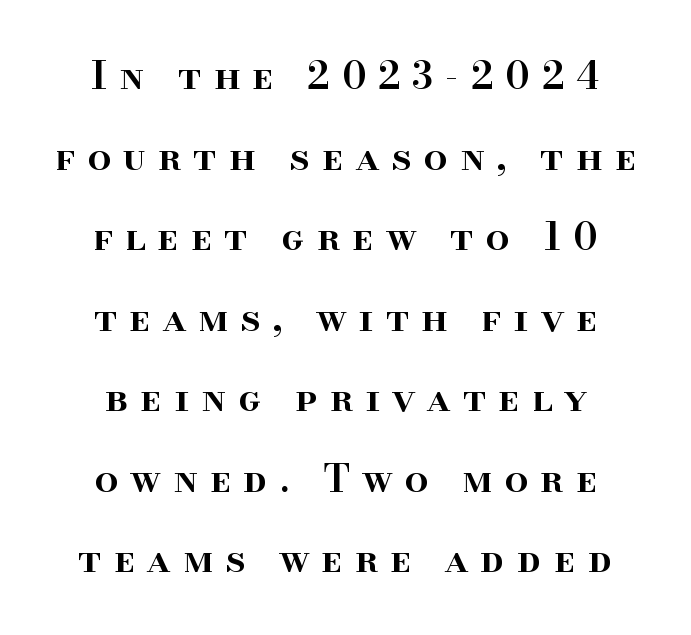
The image shows 38 px semibold serif type, upright; set centered, loose line spacing (2.12x), unusually wide letter spacing (+0.32 em), not underlined; high stroke contrast and a small x-height.
